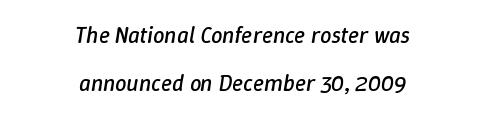
This sample uses an oblique cut, with every glyph tilted off the vertical. Baseline-to-baseline distance is far greater than the letter height. The gap between lines stays unmarked. Tracking value appears to be zero — textbook default spacing. Nothing heavy about these letters — not bold at all. One-word summary of the alignment: center.
